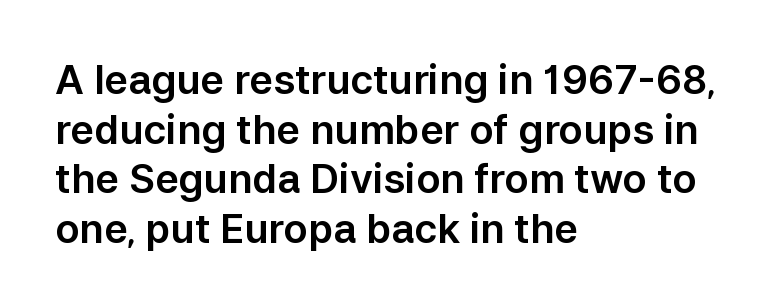
The image shows 40 px sans-serif type, upright; set left-aligned, line spacing 1.24x, normal letter spacing, not underlined; low stroke contrast and a medium x-height.
